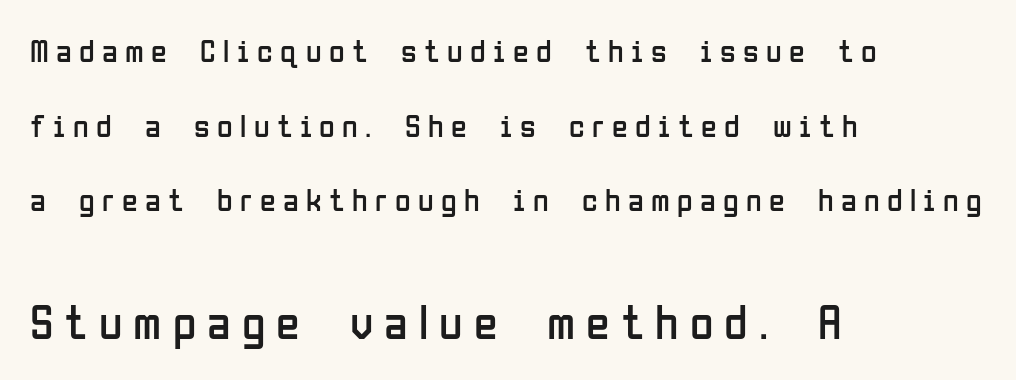
The image shows 48 px regular-weight, condensed sans-serif type, upright; set left-aligned, loose line spacing (2.33x), unusually wide letter spacing (+0.23 em), not underlined; the second (bottom) block is 1.5x larger; low stroke contrast and a medium x-height.
